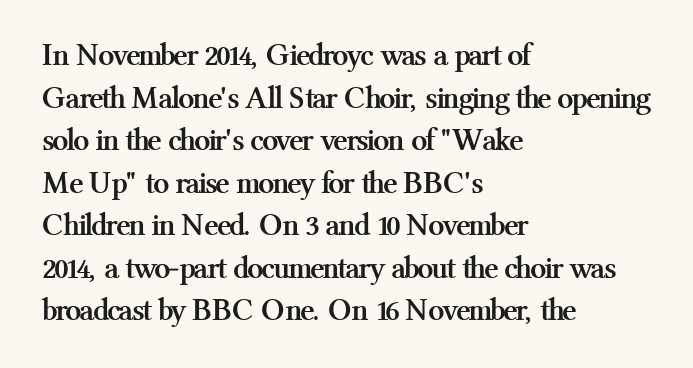
The rendering uses a moderate line-height, typical for paragraphs. The face used here is proportionally spaced, like ordinary book or web type. Unlike a clean sans, this face finishes its strokes with serifs. The sample has been set heavy, in full bold. The rag falls on the right side of this text block. Nothing unusual about the tracking: characters are spaced as the font intends.
